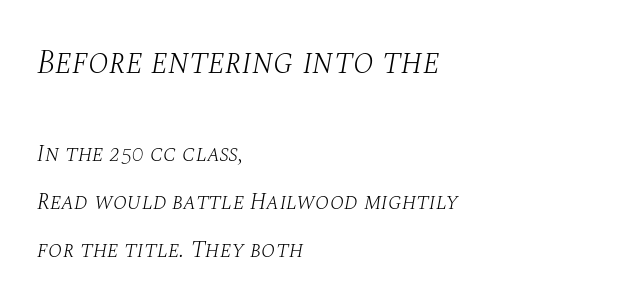
The image shows 34 px light serif type, italic (leaning right); set left-aligned, loose line spacing (2.1x), normal letter spacing, not underlined; the first (top) block is 1.48x larger; medium stroke contrast and a large x-height.
